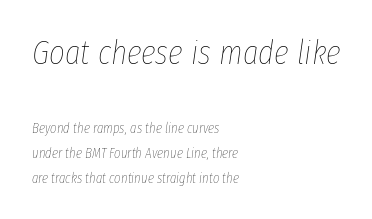
The image shows 34 px thin, condensed type, italic (leaning right); set left-aligned, line spacing 1.77x, normal letter spacing, not underlined; the first (top) block is 2.43x larger; low stroke contrast and a medium x-height.
